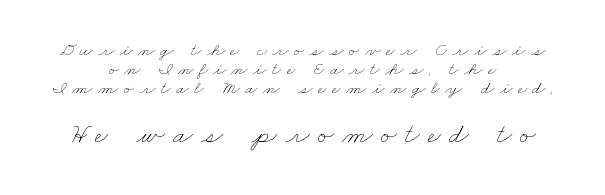
Cramped leading. Spacing verdict: proportional, widths tailored to each character. Weight: in the light-to-regular range. You get the small type first, then a jump to larger type.
